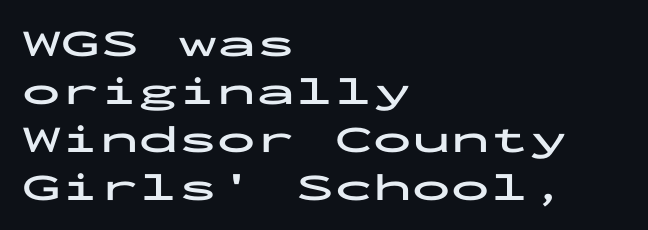
Any mark beneath the type? The region is blank. Notice how the stems are strictly vertical — no italics here. Look at the tracking — it's just the regular setting, nothing added. The glyphs in this specimen are sans serif. Set as a true bold cut, around the 700 mark.
